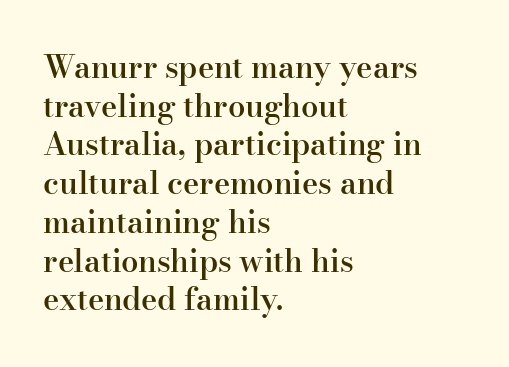
{"serif": "yes", "italic": "no", "bold": "semi", "weight": "semibold", "width": "normal", "stroke_contrast": "high", "x_height": "small", "monospaced": "no", "underline": "no", "align": "left", "line_spacing": "normal", "line_spacing_ratio": 1.25, "letter_spacing": "normal", "letter_spacing_em": 0.0, "glyph_px": 31}
